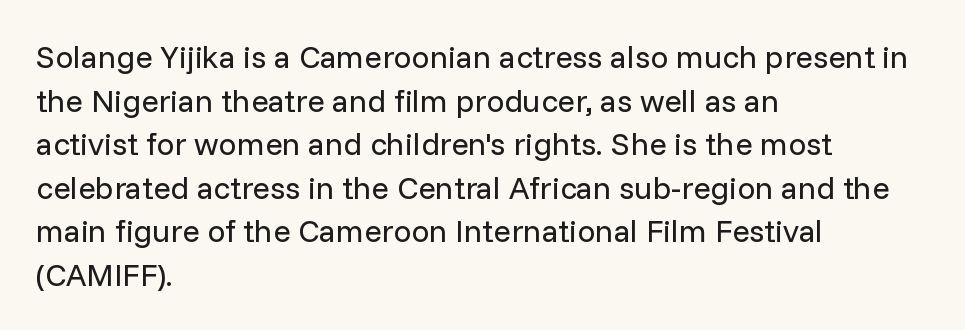
The image shows 32 px regular-weight sans-serif type, upright; set left-aligned, normal line spacing (1.36x), normal letter spacing, not underlined; low stroke contrast and a medium x-height.
